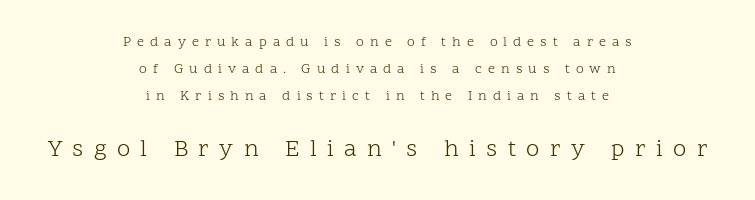
{"italic": "no", "bold": "no", "underline": "no", "align": "center", "line_spacing": "loose", "line_spacing_ratio": 1.92, "letter_spacing": "wide", "letter_spacing_em": 0.43, "larger_block": "second", "size_ratio": 1.71, "glyph_px": 24}
